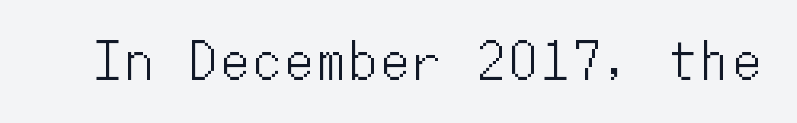
The image shows 50 px condensed type, upright, monospaced; set not underlined; low stroke contrast and a medium x-height.
